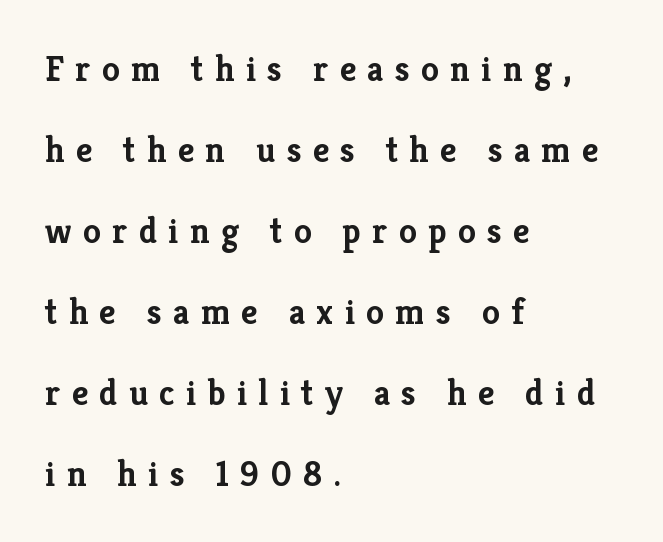
Glyph-to-glyph distance is far greater than everyday printed text. The gap between lines stays unmarked. Vertical spacing — loose. Check where the strokes stop: tiny serifs finish them off. Typesetter's note: full bold, strokes at maximum text heaviness. Characters remain perfectly vertical along every line.
